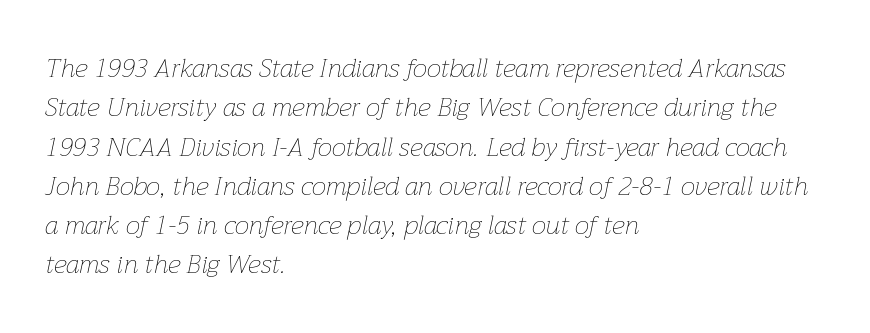
Q: Is the text bold? A: No.
Q: Is the text italic (slanted)? A: Yes, it leans right by about 12 degrees.
Q: Is the text underlined? A: No.
Q: How is the paragraph aligned? A: Left-aligned.
Q: Is the spacing between letters normal or unusually wide? A: Normal.
Q: Is the spacing between lines tight, normal or loose? A: Normal.
